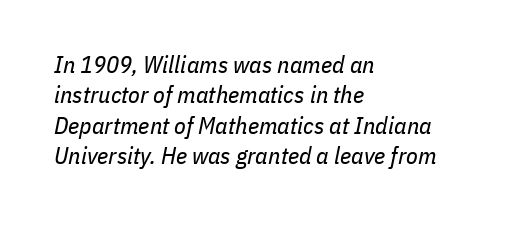
Emphasis-style slanted type is in use. The specimen omits any rule beneath the text block's lines. Ink coverage per letter is moderate at most. Horizontally, the lines are justified to the leading edge only. Between one letter and the next there's only the usual sliver of space. A typesetter would call this leading conventional body-copy spacing.
